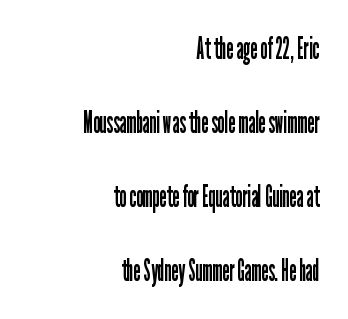
{"serif": "no", "italic": "no", "bold": "no", "weight": "regular", "width": "condensed", "stroke_contrast": "low", "x_height": "medium", "monospaced": "no", "underline": "no", "align": "right", "line_spacing": "loose", "line_spacing_ratio": 2.39, "letter_spacing": "normal", "letter_spacing_em": 0.0, "glyph_px": 31}
